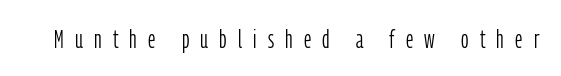
Q: Is the text bold? A: No.
Q: Is the text italic (slanted)? A: No, it is upright.
Q: Is the text underlined? A: No.
Q: Is the spacing between letters normal or unusually wide? A: Unusually wide.
